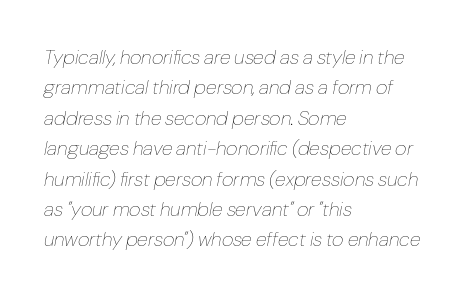
Q: Is the text bold? A: No.
Q: Is the text italic (slanted)? A: Yes, it leans right by about 10 degrees.
Q: Is the text underlined? A: No.
Q: How is the paragraph aligned? A: Left-aligned.
Q: Is the spacing between letters normal or unusually wide? A: Normal.
Q: Is the spacing between lines tight, normal or loose? A: Normal.
